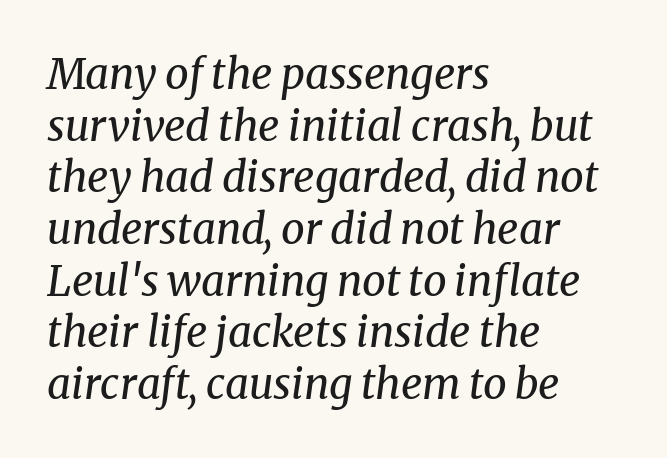
The image shows 42 px regular-weight serif type, italic (leaning right); set left-aligned, line spacing 1.23x, normal letter spacing, not underlined; medium stroke contrast and a medium x-height.
